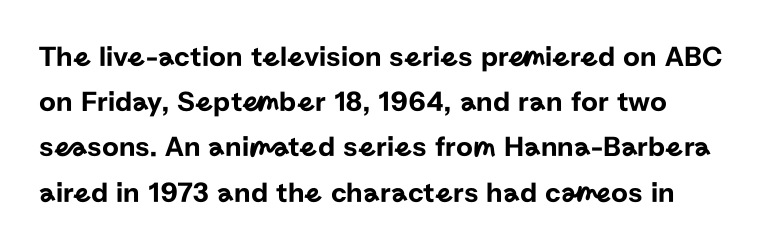
{"serif": "no", "italic": "no", "width": "normal", "stroke_contrast": "low", "x_height": "medium", "monospaced": "no", "underline": "no", "line_spacing": "normal", "line_spacing_ratio": 1.56, "letter_spacing": "normal", "letter_spacing_em": 0.0, "glyph_px": 29}
